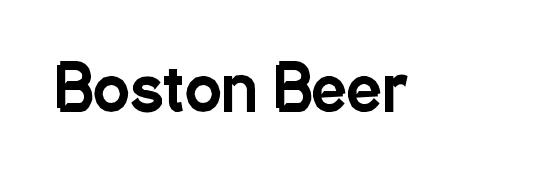
{"serif": "no", "italic": "no", "width": "condensed", "stroke_contrast": "low", "x_height": "medium", "monospaced": "no", "underline": "no", "letter_spacing": "normal", "letter_spacing_em": 0.0, "glyph_px": 62}
